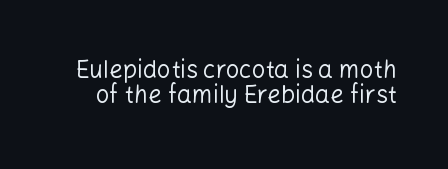
Q: Is the text bold? A: No.
Q: Is the text italic (slanted)? A: No, it is upright.
Q: Is the text underlined? A: No.
Q: Is the spacing between letters normal or unusually wide? A: Normal.
Q: Is the spacing between lines tight, normal or loose? A: Tight.
